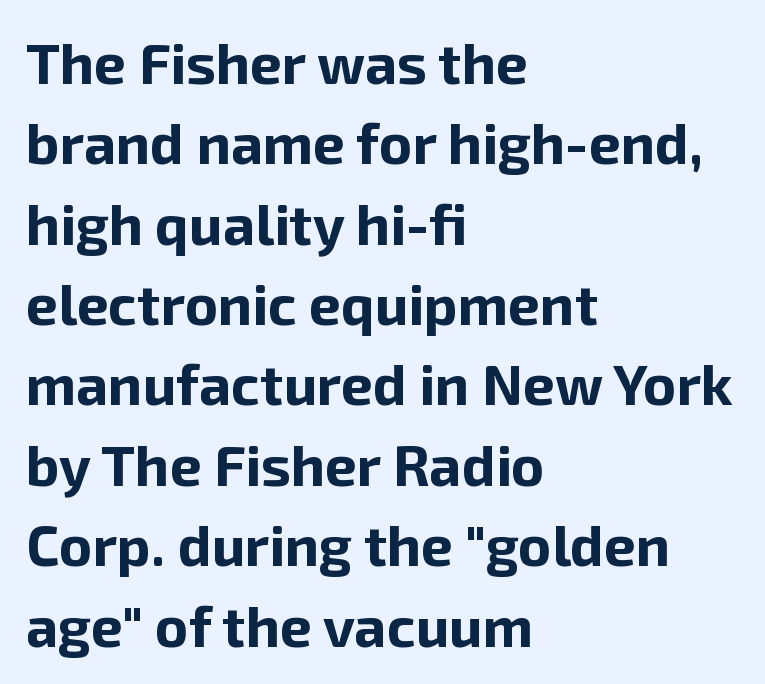
Q: Is the text bold? A: Yes.
Q: Is the text italic (slanted)? A: No, it is upright.
Q: Is the typeface a serif or a sans-serif typeface? A: Sans-serif.
Q: Is the text underlined? A: No.
Q: How is the paragraph aligned? A: Left-aligned.
Q: Is the spacing between letters normal or unusually wide? A: Normal.
Q: Is the spacing between lines tight, normal or loose? A: Normal.
Q: Width (condensed, normal, or wide)? A: Normal.
Q: Stroke contrast? A: Low.
Q: x-height? A: Medium.
Q: Monospaced? A: No.
